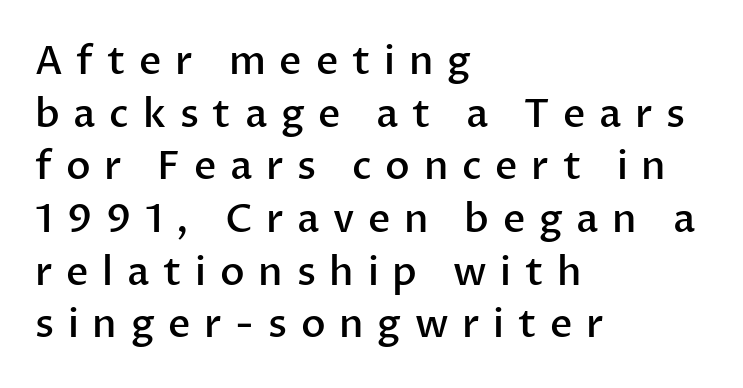
These lines sit exactly where default settings would place them. Typesetter's note: demi weight, one step under bold. The typeface chosen for these lines omits serifs. Glyph-to-glyph distance is far greater than everyday printed text.
